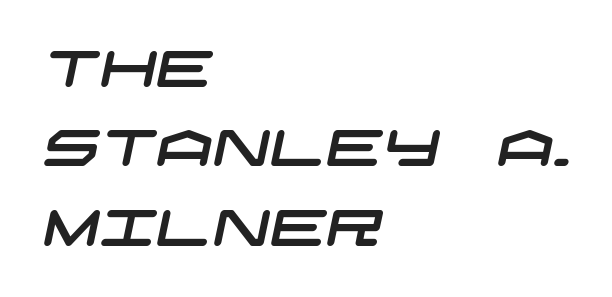
{"serif": "no", "width": "wide", "stroke_contrast": "low", "x_height": "large", "underline": "no", "align": "left", "line_spacing": "normal", "line_spacing_ratio": 1.59, "letter_spacing": "normal", "letter_spacing_em": 0.0, "glyph_px": 50}
